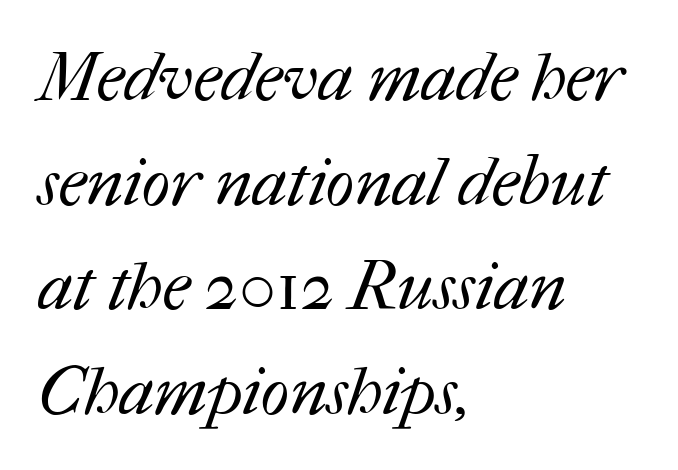
{"bold": "no", "weight": "regular", "width": "normal", "stroke_contrast": "medium", "x_height": "medium", "monospaced": "no", "underline": "no", "align": "left", "line_spacing": "normal", "line_spacing_ratio": 1.56, "letter_spacing": "normal", "letter_spacing_em": 0.0, "glyph_px": 67}
